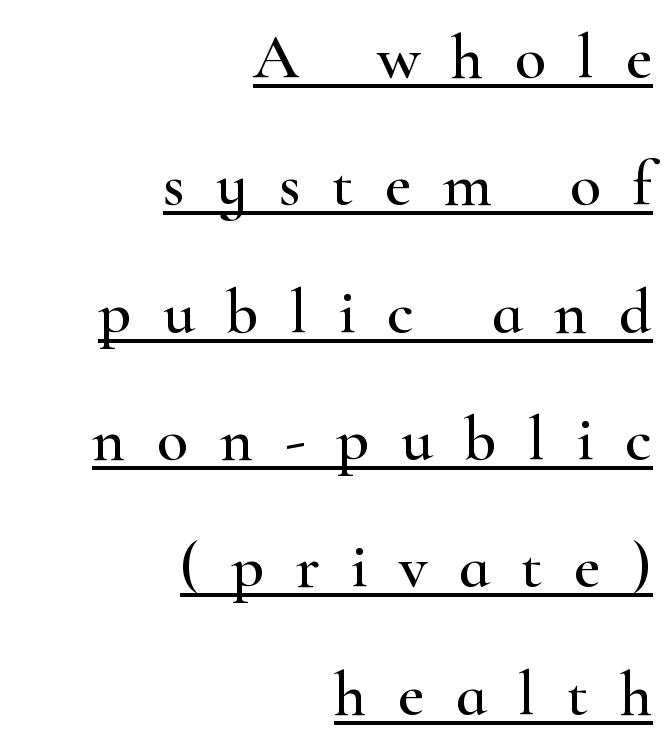
The image shows 64 px wide serif type, upright; set right-aligned, loose line spacing (1.99x), unusually wide letter spacing (+0.49 em), underlined; high stroke contrast and a small x-height.
